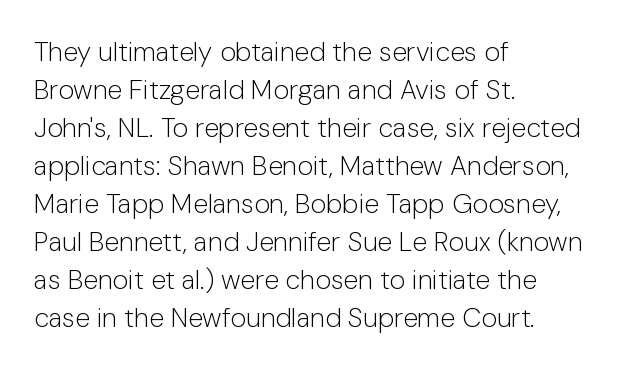
The image shows 27 px text type, upright; set left-aligned, normal line spacing (1.41x), normal letter spacing, not underlined.
